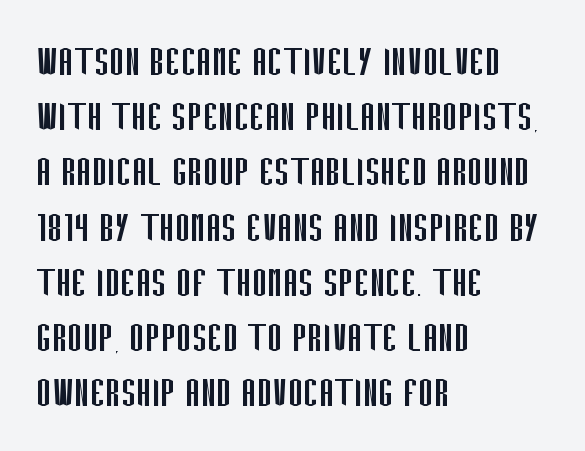
Q: Is the text bold? A: No.
Q: Is the text italic (slanted)? A: No, it is upright.
Q: Is the typeface a serif or a sans-serif typeface? A: Sans-serif.
Q: Is the text underlined? A: No.
Q: How is the paragraph aligned? A: Left-aligned.
Q: Is the spacing between letters normal or unusually wide? A: Normal.
Q: Width (condensed, normal, or wide)? A: Condensed.
Q: Stroke contrast? A: Low.
Q: x-height? A: Large.
Q: Monospaced? A: No.
